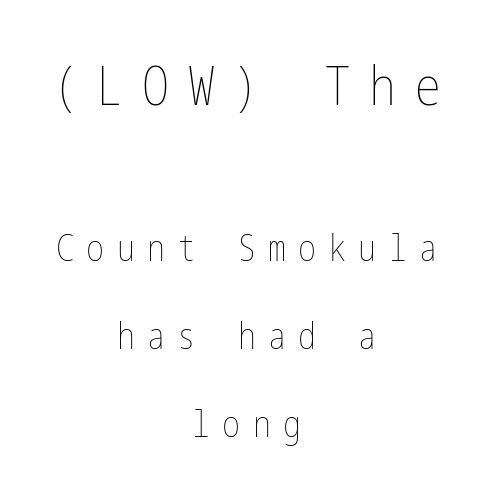
The image shows 54 px thin, condensed type, upright; set centered, loose line spacing (2.44x), unusually wide letter spacing (+0.34 em), not underlined; the first (top) block is 1.5x larger; low stroke contrast and a medium x-height.
